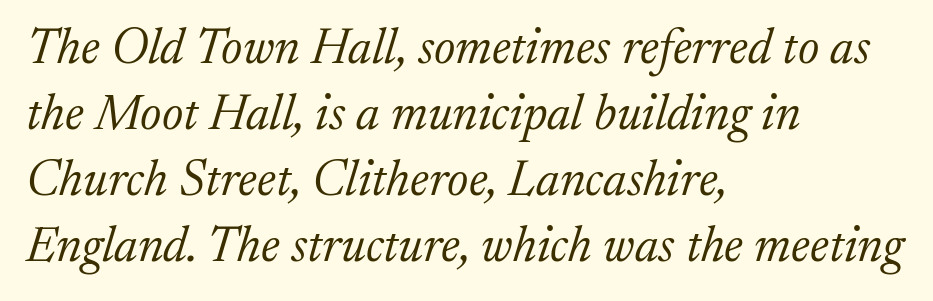
Q: Is the text bold? A: No.
Q: Is the text italic (slanted)? A: Yes, it leans right by about 17 degrees.
Q: Is the typeface a serif or a sans-serif typeface? A: Serif.
Q: Is the text underlined? A: No.
Q: How is the paragraph aligned? A: Left-aligned.
Q: Is the spacing between letters normal or unusually wide? A: Normal.
Q: Is the spacing between lines tight, normal or loose? A: Normal.
Q: Width (condensed, normal, or wide)? A: Normal.
Q: Stroke contrast? A: Low.
Q: x-height? A: Medium.
Q: Monospaced? A: No.
